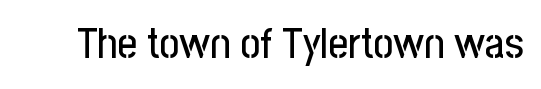
{"serif": "no", "italic": "no", "width": "condensed", "stroke_contrast": "low", "x_height": "medium", "monospaced": "no", "underline": "no", "letter_spacing": "normal", "letter_spacing_em": 0.0, "glyph_px": 43}
